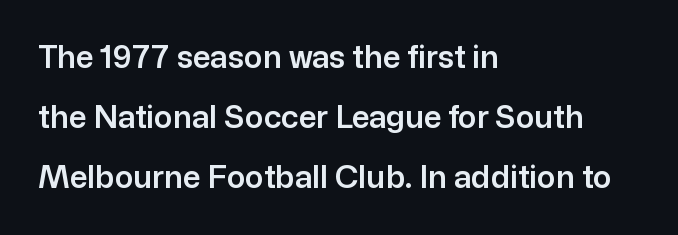
The image shows 31 px sans-serif type, upright; set left-aligned, loose line spacing (1.94x), normal letter spacing, not underlined; low stroke contrast and a medium x-height.
